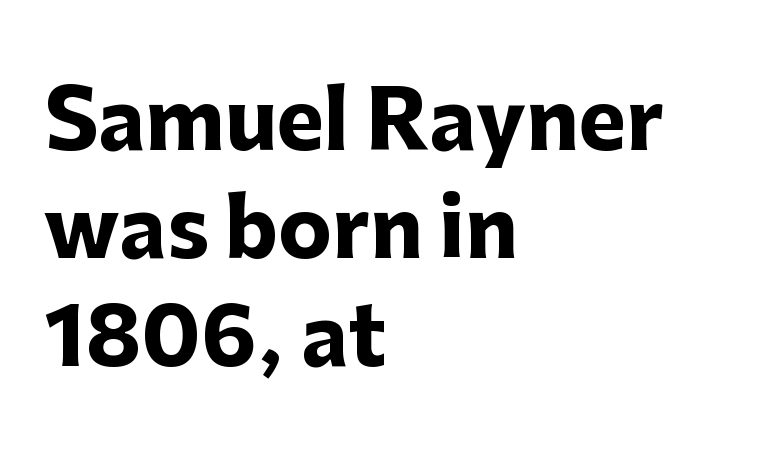
Q: Is the text bold? A: Yes.
Q: Is the text italic (slanted)? A: No, it is upright.
Q: Is the typeface a serif or a sans-serif typeface? A: Sans-serif.
Q: Is the text underlined? A: No.
Q: How is the paragraph aligned? A: Left-aligned.
Q: Is the spacing between letters normal or unusually wide? A: Normal.
Q: Is the spacing between lines tight, normal or loose? A: Normal.
Q: Width (condensed, normal, or wide)? A: Normal.
Q: Stroke contrast? A: Low.
Q: x-height? A: Medium.
Q: Monospaced? A: No.
